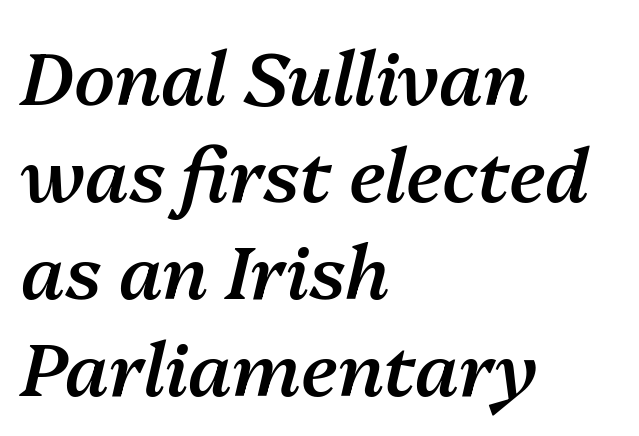
Emphasis-style slanted type is in use. Here the designer chose a conventional face with non-uniform glyph widths. The string is rendered with underlining switched off. The type is set solid horizontally, with unmodified tracking. How heavy is the stroke? Medium-heavy — a semibold, shy of bold.
